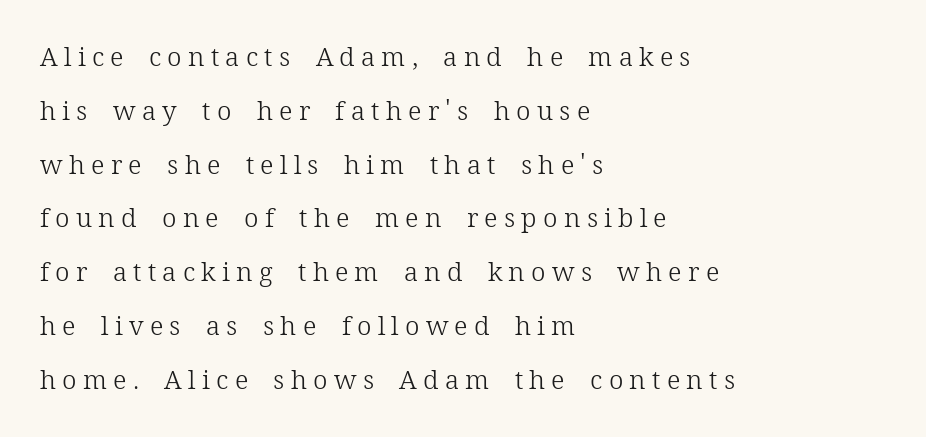
Any mark beneath the type? The region is blank. The rag falls on the right side of this text block. The lettering stays uniformly vertical, giving the passage a roman look. This reads as an unemphasized weight, regular at the heaviest. The line-height multiplier appears high, well above default. The letterforms stand isolated, each surrounded by extra space.
